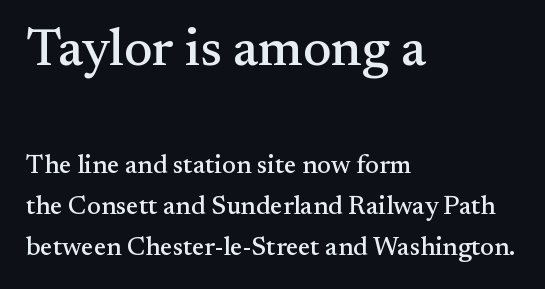
The initial chunk of copy outweighs the following chunk in type size. Italic? Not at all — the glyphs are vertical. The foot of each line stays bare and open. Is this a fixed-width face? No — the glyphs have proportional, varying widths. I'd call this a serif setting — the letters wear small feet. The face used here is rendered with its standard letterfit.
